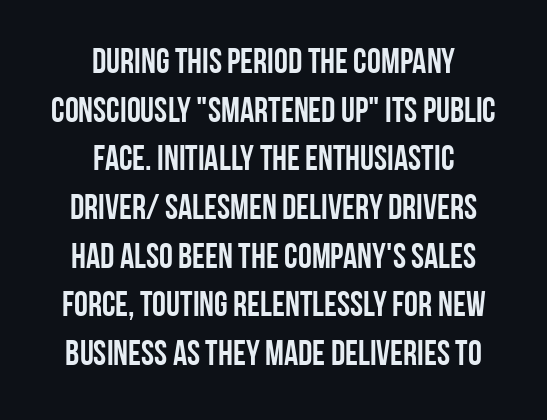
Leading matches the norm, producing a regular column. The passage shown is typed in a proportional face where columns would drift. Check the space under the baseline: it is left empty. Where is the straight margin? There isn't one; the lines are centered. Stroke terminals: plain, sans-serif. Designer's note — italics off, roman on.
